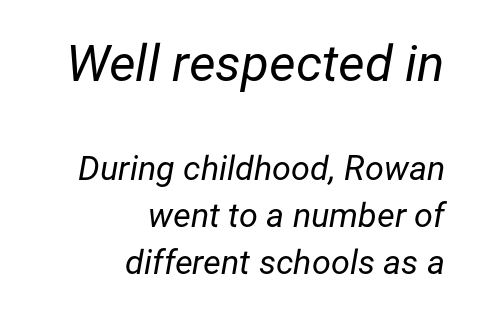
Q: Is the text bold? A: No.
Q: Is the text italic (slanted)? A: Yes, it leans right by about 12 degrees.
Q: Is the text underlined? A: No.
Q: How is the paragraph aligned? A: Right-aligned.
Q: Is the spacing between letters normal or unusually wide? A: Normal.
Q: Is the spacing between lines tight, normal or loose? A: Normal.
Q: Which block of text is set in a larger size, the first (top) or the second (bottom)? A: The first (top) one.
Q: Width (condensed, normal, or wide)? A: Normal.
Q: Stroke contrast? A: Low.
Q: x-height? A: Medium.
Q: Monospaced? A: No.
